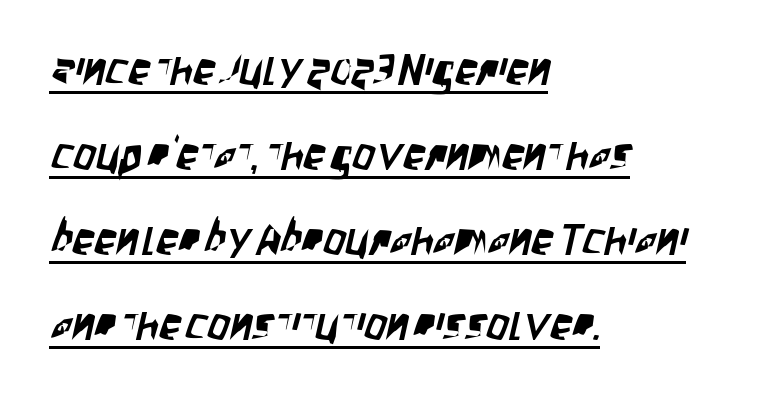
The image shows 44 px condensed sans-serif type; set left-aligned, loose line spacing (1.93x), normal letter spacing, underlined; low stroke contrast and a large x-height.
